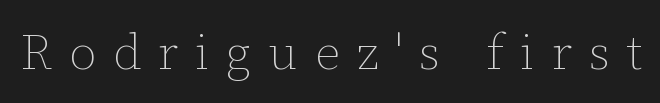
The image shows 50 px thin type, upright; set unusually wide letter spacing (+0.33 em), not underlined; low stroke contrast and a medium x-height.
